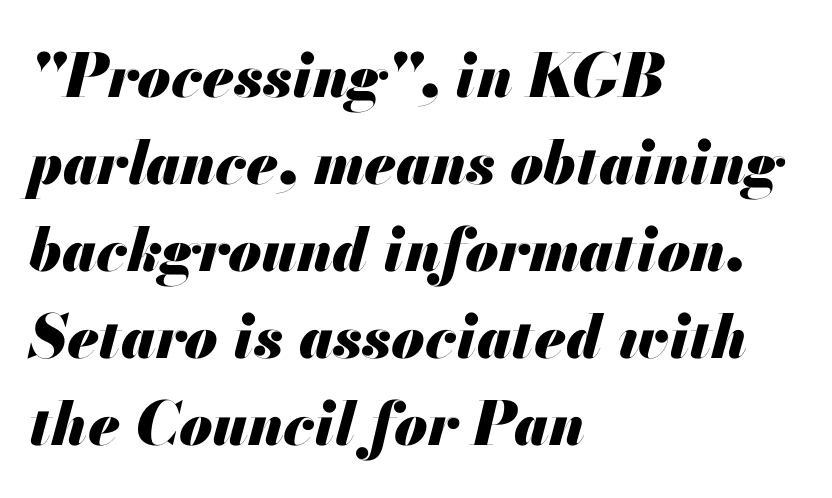
{"italic": "yes", "lean": "right", "slant_degrees": 13, "bold": "yes", "weight": "heavy", "width": "normal", "stroke_contrast": "medium", "x_height": "small", "monospaced": "no", "underline": "no", "align": "left", "line_spacing": "normal", "line_spacing_ratio": 1.45, "letter_spacing": "normal", "letter_spacing_em": 0.0, "glyph_px": 60}
